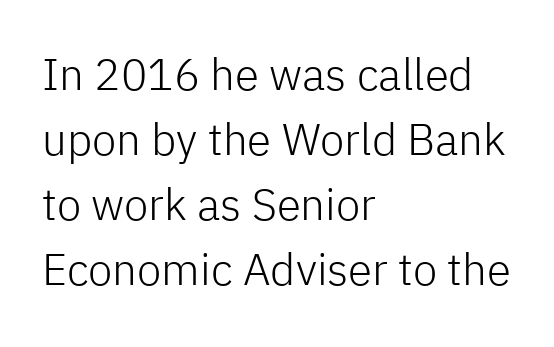
Q: Is the text bold? A: No.
Q: Is the text italic (slanted)? A: No, it is upright.
Q: Is the typeface a serif or a sans-serif typeface? A: Sans-serif.
Q: Is the text underlined? A: No.
Q: How is the paragraph aligned? A: Left-aligned.
Q: Is the spacing between letters normal or unusually wide? A: Normal.
Q: Is the spacing between lines tight, normal or loose? A: Normal.
Q: Width (condensed, normal, or wide)? A: Normal.
Q: Stroke contrast? A: Low.
Q: x-height? A: Medium.
Q: Monospaced? A: No.
